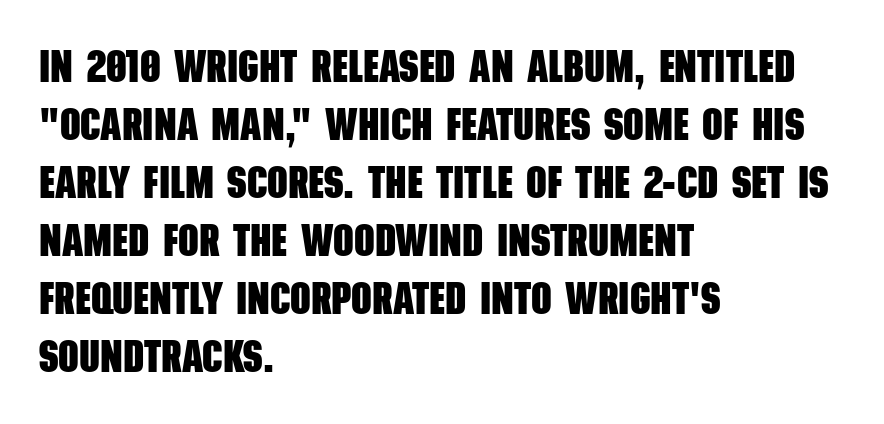
{"serif": "no", "bold": "yes", "weight": "heavy", "width": "condensed", "stroke_contrast": "low", "x_height": "large", "monospaced": "no", "underline": "no", "align": "left", "line_spacing": "normal", "line_spacing_ratio": 1.29, "letter_spacing": "normal", "letter_spacing_em": 0.0, "glyph_px": 45}
